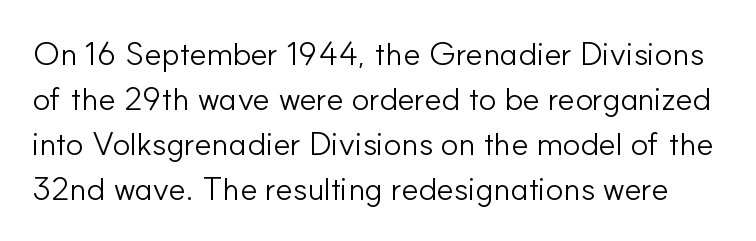
Q: Is the text bold? A: No.
Q: Is the text italic (slanted)? A: No, it is upright.
Q: Is the typeface a serif or a sans-serif typeface? A: Sans-serif.
Q: Is the text underlined? A: No.
Q: Is the spacing between letters normal or unusually wide? A: Normal.
Q: Is the spacing between lines tight, normal or loose? A: Normal.
Q: Width (condensed, normal, or wide)? A: Normal.
Q: Stroke contrast? A: Low.
Q: x-height? A: Small.
Q: Monospaced? A: No.
